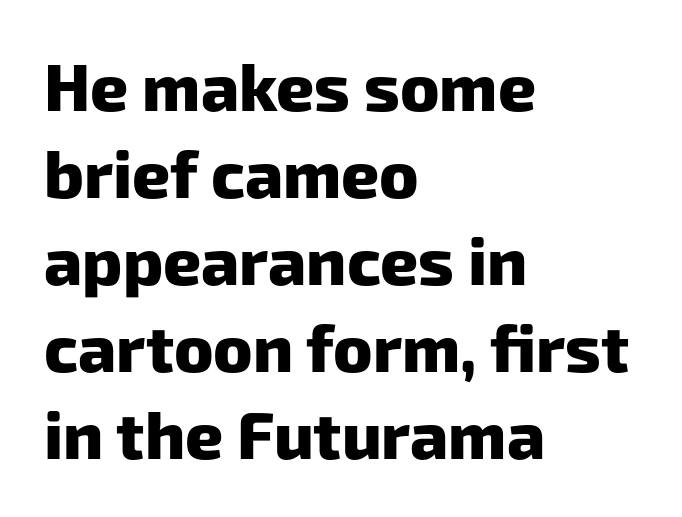
{"serif": "no", "bold": "yes", "weight": "heavy", "width": "normal", "stroke_contrast": "low", "x_height": "medium", "monospaced": "no", "underline": "no", "align": "left", "line_spacing": "normal", "line_spacing_ratio": 1.32, "letter_spacing": "normal", "letter_spacing_em": 0.0, "glyph_px": 66}
